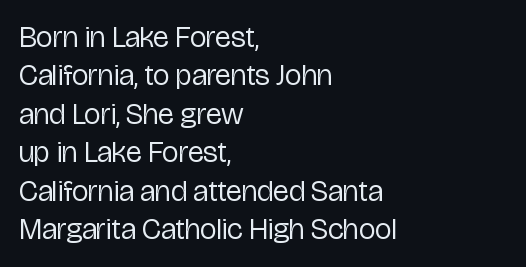
Q: Is the text bold? A: No.
Q: Is the text italic (slanted)? A: No, it is upright.
Q: Is the typeface a serif or a sans-serif typeface? A: Sans-serif.
Q: Is the text underlined? A: No.
Q: How is the paragraph aligned? A: Left-aligned.
Q: Is the spacing between letters normal or unusually wide? A: Normal.
Q: Is the spacing between lines tight, normal or loose? A: Normal.
Q: Width (condensed, normal, or wide)? A: Condensed.
Q: Stroke contrast? A: Low.
Q: x-height? A: Medium.
Q: Monospaced? A: No.
